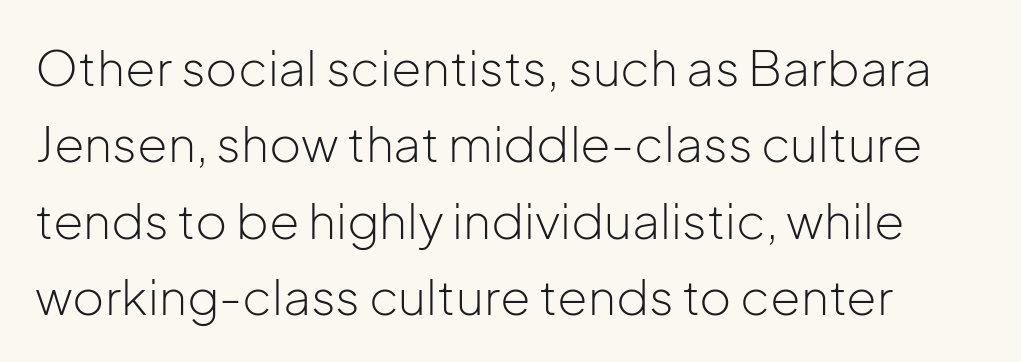
Q: Is the text bold? A: No.
Q: Is the text italic (slanted)? A: No, it is upright.
Q: Is the typeface a serif or a sans-serif typeface? A: Sans-serif.
Q: Is the text underlined? A: No.
Q: Is the spacing between letters normal or unusually wide? A: Normal.
Q: Is the spacing between lines tight, normal or loose? A: Normal.
Q: Width (condensed, normal, or wide)? A: Normal.
Q: Stroke contrast? A: Low.
Q: x-height? A: Medium.
Q: Monospaced? A: No.
